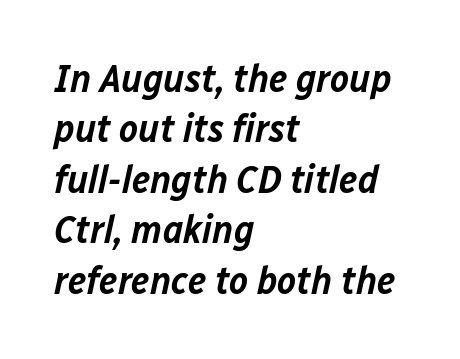
{"italic": "yes", "lean": "right", "slant_degrees": 12, "bold": "semi", "weight": "semibold", "width": "normal", "stroke_contrast": "low", "x_height": "medium", "monospaced": "no", "underline": "no", "align": "left", "line_spacing": "normal", "line_spacing_ratio": 1.26, "letter_spacing": "normal", "letter_spacing_em": 0.0, "glyph_px": 40}
